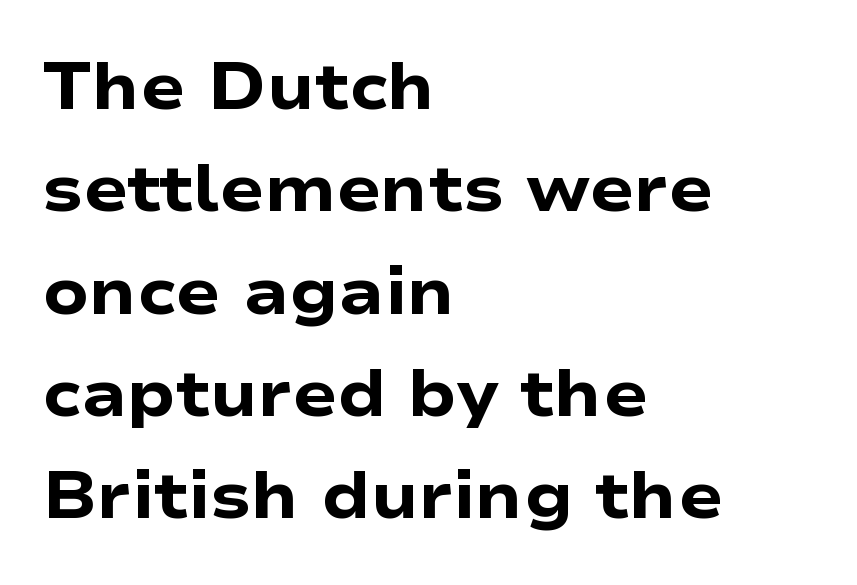
The strokes are fattened all the way to bold. Regarding serifs, this sample does without them. Character widths vary here, with narrow letters taking less room than wide ones. No word sits above an underline. Ordinary non-slanted type is in use.
